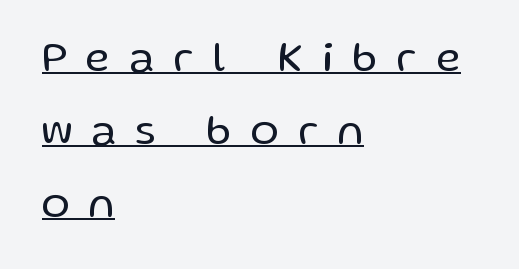
The image shows 42 px regular-weight sans-serif type, upright; set left-aligned, line spacing 1.74x, unusually wide letter spacing (+0.47 em), underlined; low stroke contrast and a medium x-height.
